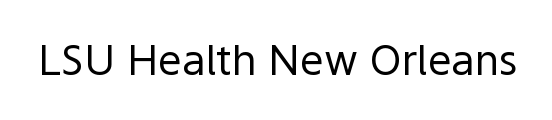
You could not count columns in this text — the font is proportionally spaced. Observe the absence of serifs on each vertical stroke in this sample. You can tell it's not italic because the verticals are truly vertical. Just letters on the line, the space beneath them empty. Words appear dense and cohesive because spacing is normal.
